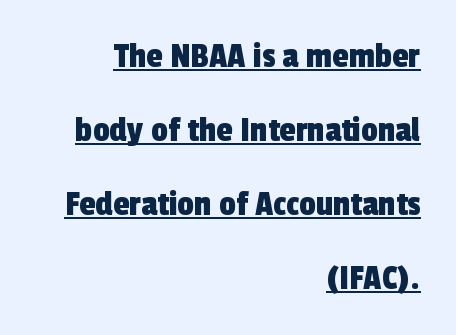
Proportional: the letters do not fall into vertical columns. The block of text is sparse from top to bottom, with ample space between rows. Compared with undecorated copy, this sample adds a rule below the words. The typeface chosen for these lines omits serifs.
